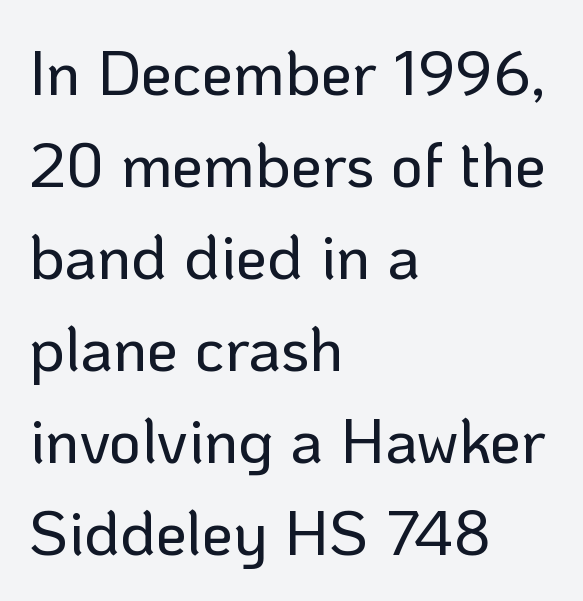
The face used here is proportionally spaced, like ordinary book or web type. Students, observe: this is what conventionally led text looks like. The font family rendered here belongs to the sans-serif group. The typesetter chose a ragged-right arrangement here. In terms of letterspacing, this is plain default setting. Do the letters lean? They stand straight.
